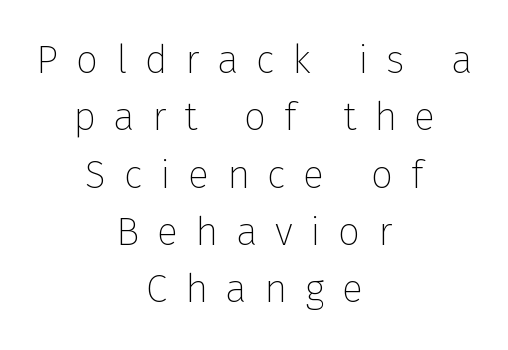
Q: Is the text bold? A: No.
Q: Is the text italic (slanted)? A: No, it is upright.
Q: Is the typeface a serif or a sans-serif typeface? A: Sans-serif.
Q: Is the text underlined? A: No.
Q: How is the paragraph aligned? A: Centered.
Q: Is the spacing between letters normal or unusually wide? A: Unusually wide.
Q: Is the spacing between lines tight, normal or loose? A: Normal.
Q: Width (condensed, normal, or wide)? A: Normal.
Q: Stroke contrast? A: Low.
Q: x-height? A: Medium.
Q: Monospaced? A: No.
